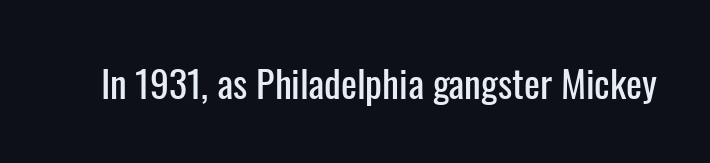
Font category for this specimen: sans-serif. These lines keep a tight, regular rhythm from letter to letter. Ascenders rise straight up at ninety degrees. The specimen omits any rule beneath the text block's lines. The letters advance in unequal steps, a hallmark of proportional type.
